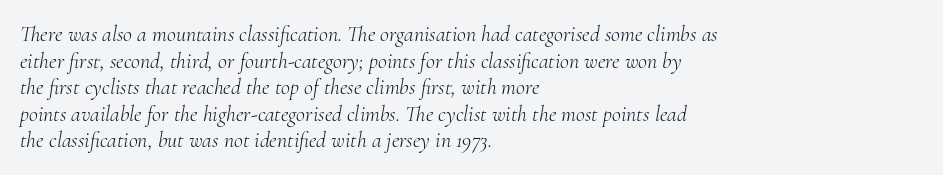
The image shows 22 px text type, italic (leaning right); set left-aligned, line spacing 1.21x, normal letter spacing, not underlined.
